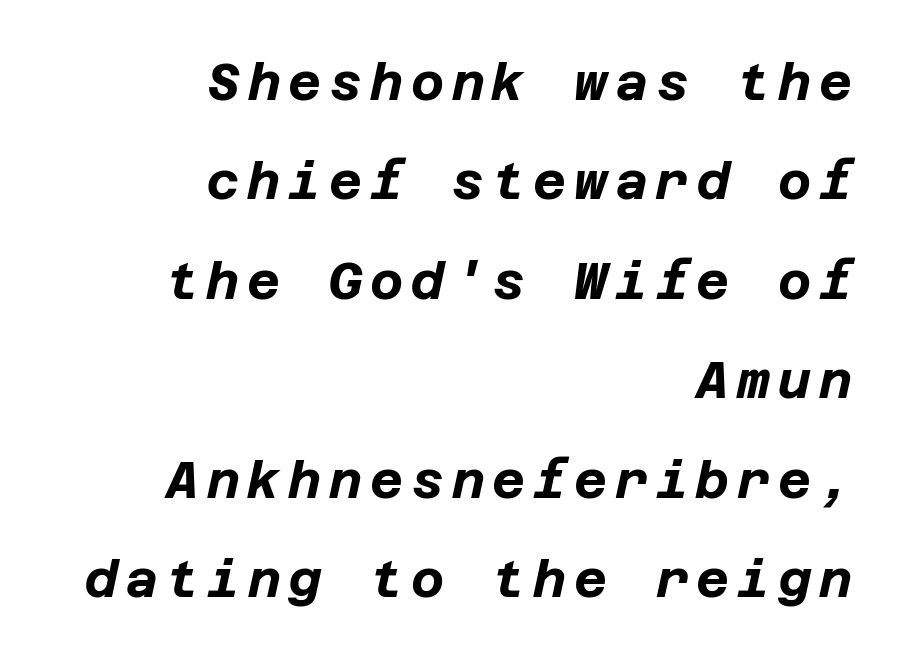
{"italic": "yes", "lean": "right", "slant_degrees": 12, "bold": "yes", "weight": "bold", "width": "normal", "stroke_contrast": "low", "x_height": "large", "underline": "no", "align": "right", "line_spacing": "loose", "line_spacing_ratio": 1.95, "glyph_px": 51}
